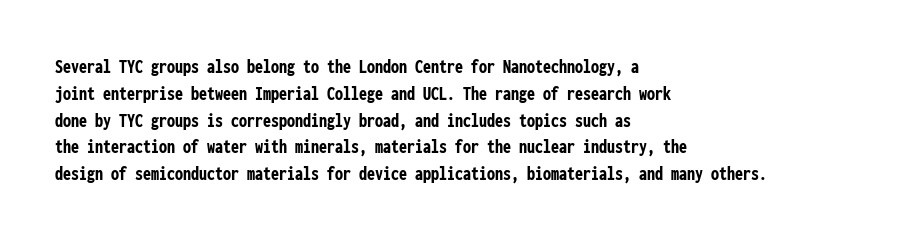
Q: Is the text bold? A: Yes.
Q: Is the text italic (slanted)? A: No, it is upright.
Q: Is the text underlined? A: No.
Q: How is the paragraph aligned? A: Left-aligned.
Q: Is the spacing between letters normal or unusually wide? A: Normal.
Q: Is the spacing between lines tight, normal or loose? A: Normal.
